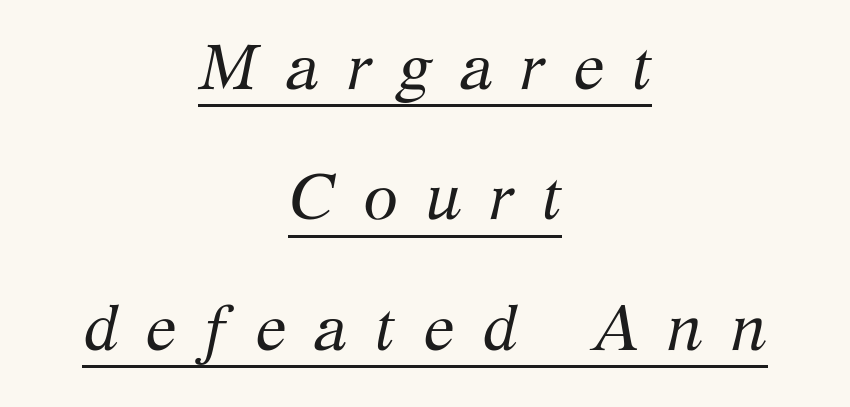
{"serif": "yes", "italic": "yes", "lean": "right", "slant_degrees": 12, "bold": "no", "weight": "regular", "width": "normal", "stroke_contrast": "medium", "x_height": "medium", "monospaced": "no", "underline": "yes", "align": "center", "line_spacing": "loose", "line_spacing_ratio": 2.07, "letter_spacing": "wide", "letter_spacing_em": 0.44, "glyph_px": 63}
